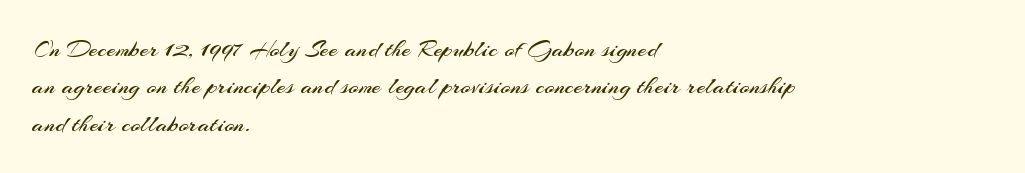
Q: Is the text bold? A: No.
Q: Is the text italic (slanted)? A: Yes.
Q: Is the text underlined? A: No.
Q: How is the paragraph aligned? A: Left-aligned.
Q: Is the spacing between letters normal or unusually wide? A: Normal.
Q: Is the spacing between lines tight, normal or loose? A: Normal.
